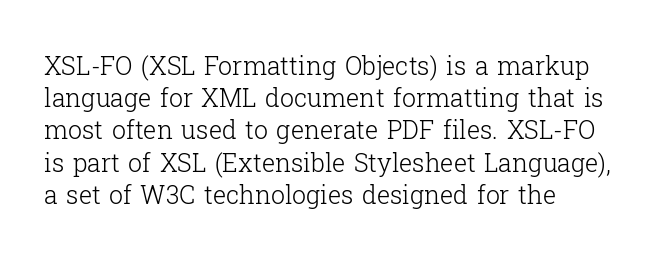
Q: Is the text bold? A: No.
Q: Is the text italic (slanted)? A: No, it is upright.
Q: Is the text underlined? A: No.
Q: How is the paragraph aligned? A: Left-aligned.
Q: Is the spacing between letters normal or unusually wide? A: Normal.
Q: Is the spacing between lines tight, normal or loose? A: Normal.
